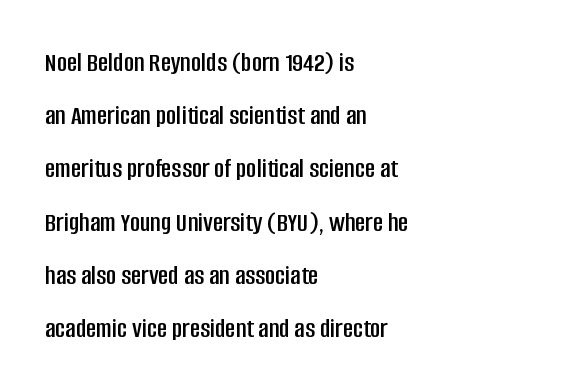
The image shows 28 px condensed sans-serif type, upright; set left-aligned, loose line spacing (1.9x), normal letter spacing, not underlined; low stroke contrast and a large x-height.
